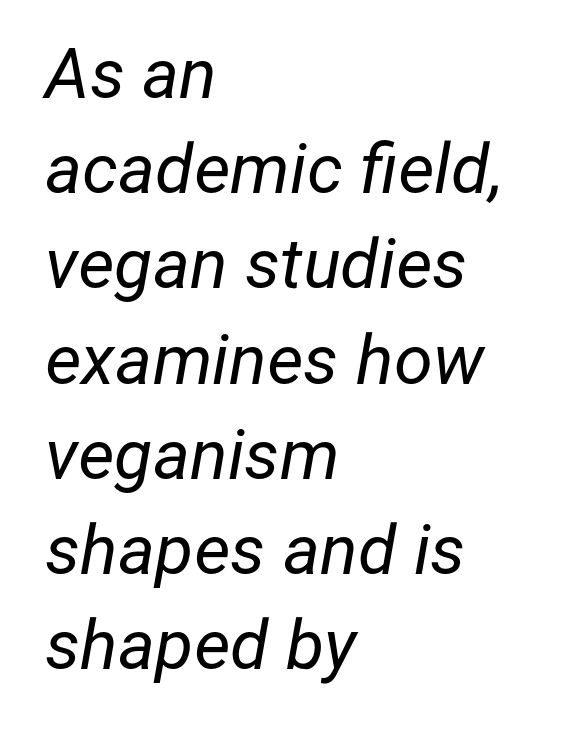
Q: Is the text bold? A: No.
Q: Is the text italic (slanted)? A: Yes, it leans right by about 12 degrees.
Q: Is the text underlined? A: No.
Q: How is the paragraph aligned? A: Left-aligned.
Q: Is the spacing between letters normal or unusually wide? A: Normal.
Q: Is the spacing between lines tight, normal or loose? A: Normal.
Q: Width (condensed, normal, or wide)? A: Normal.
Q: Stroke contrast? A: Low.
Q: x-height? A: Medium.
Q: Monospaced? A: No.
